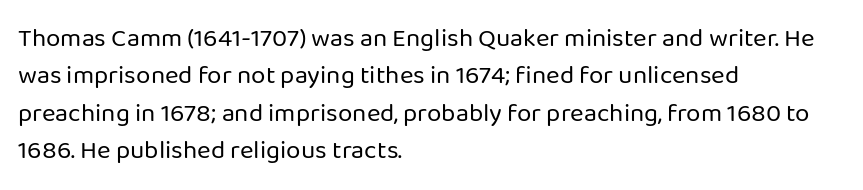
Is the letter spacing exaggerated? No — it looks like the ordinary default. This block has exactly the height ordinary leading produces. This is the regular roman posture of the typeface. Weight: not bold — regular or lighter.
